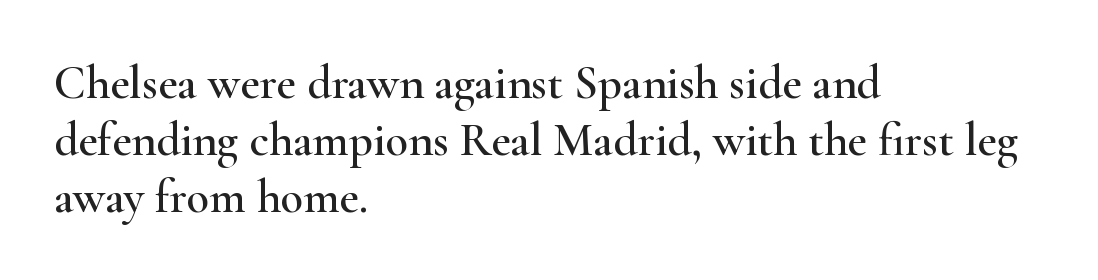
{"serif": "yes", "italic": "no", "width": "wide", "stroke_contrast": "high", "x_height": "small", "monospaced": "no", "underline": "no", "align": "left", "line_spacing_ratio": 1.21, "letter_spacing": "normal", "letter_spacing_em": 0.0, "glyph_px": 47}
